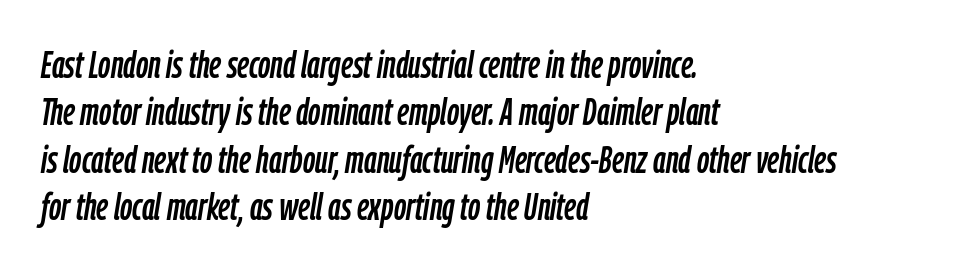
The image shows 38 px condensed type, italic (leaning right); set left-aligned, normal line spacing (1.25x), normal letter spacing, not underlined; low stroke contrast and a medium x-height.
